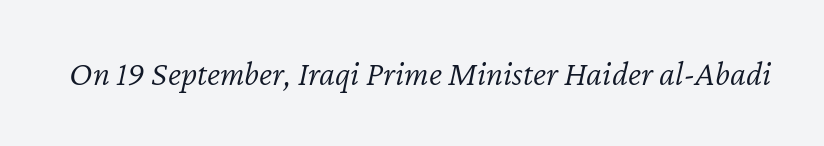
Q: Is the text bold? A: No.
Q: Is the text italic (slanted)? A: Yes, it leans right by about 12 degrees.
Q: Is the text underlined? A: No.
Q: Is the spacing between letters normal or unusually wide? A: Normal.
Q: Width (condensed, normal, or wide)? A: Normal.
Q: Stroke contrast? A: Low.
Q: x-height? A: Medium.
Q: Monospaced? A: No.
